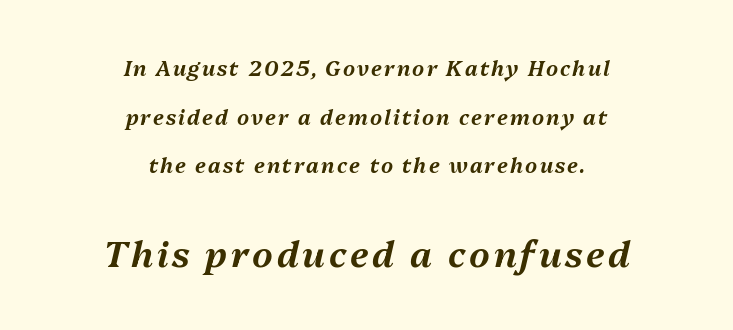
{"italic": "yes", "lean": "right", "slant_degrees": 13, "width": "normal", "stroke_contrast": "medium", "x_height": "medium", "monospaced": "no", "underline": "no", "align": "center", "line_spacing": "loose", "line_spacing_ratio": 2.31, "larger_block": "second", "size_ratio": 1.71, "glyph_px": 36}
